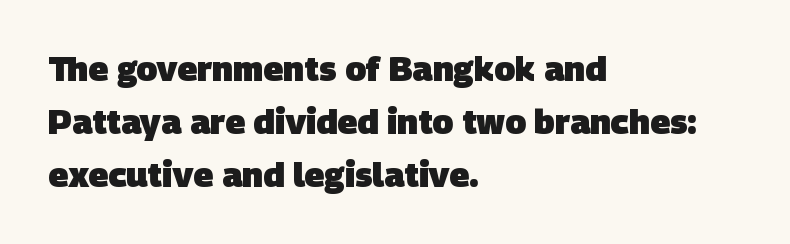
Honestly, there is no underline to notice here at all. Tracking here is standard; glyphs follow each other at the usual distance. The lines sit at an ordinary, default distance from one another. What weight is shown? A full bold with thick strokes. The paragraph has a hard left edge and a soft right edge.
